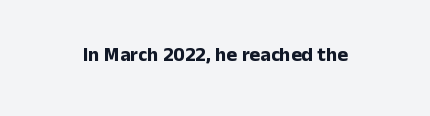
{"italic": "no", "bold": "yes", "underline": "no", "letter_spacing": "normal", "letter_spacing_em": 0.0, "glyph_px": 20}
